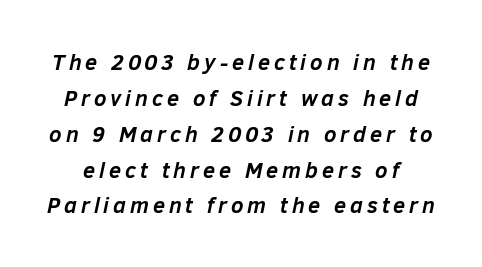
{"italic": "yes", "lean": "right", "slant_degrees": 12, "bold": "yes", "underline": "no", "line_spacing": "normal", "line_spacing_ratio": 1.63, "glyph_px": 22}
